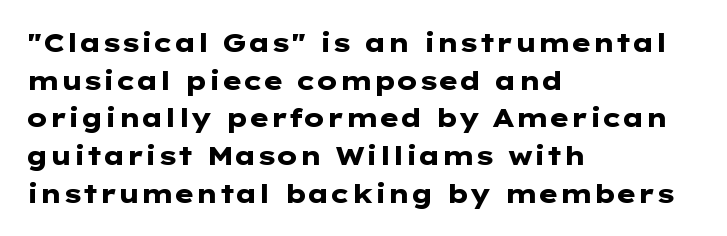
The image shows 26 px bold type, upright; set left-aligned, normal line spacing (1.45x), normal letter spacing, not underlined.
